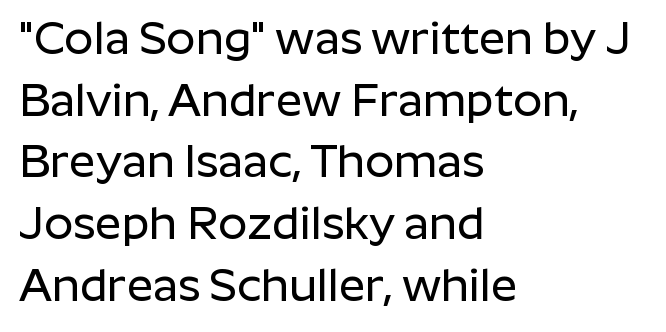
Designer's note — italics off, roman on. The glyphs in this specimen are sans serif. The strip under each line holds only bare page. Normally led — the rows are evenly, conventionally spaced.
